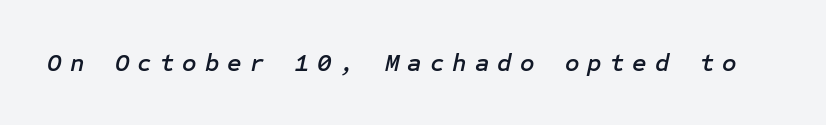
Tracking value appears strongly positive — letters spread wide. You can tell it's italic because the verticals aren't actually vertical. The passage shown is not underscored anywhere.
